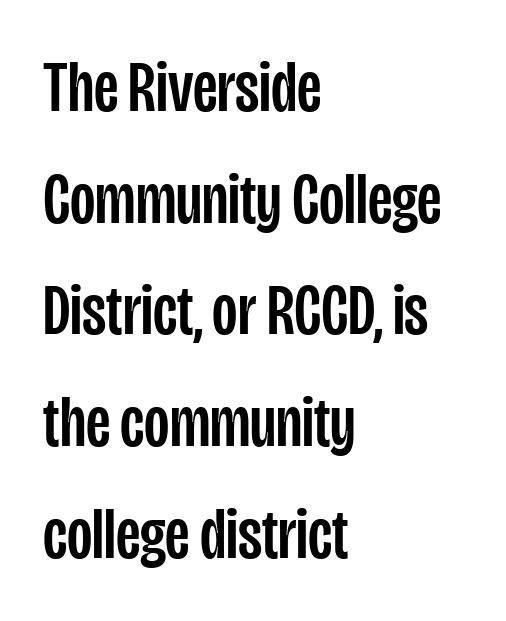
{"serif": "no", "italic": "no", "width": "condensed", "stroke_contrast": "low", "x_height": "large", "monospaced": "no", "underline": "no", "align": "left", "line_spacing": "normal", "line_spacing_ratio": 1.53, "letter_spacing": "normal", "letter_spacing_em": 0.0, "glyph_px": 73}
